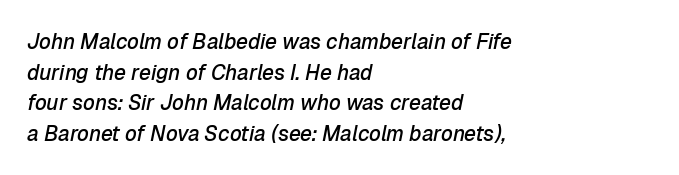
The image shows 21 px text type, italic (leaning right); set left-aligned, normal line spacing (1.46x), normal letter spacing, not underlined.
